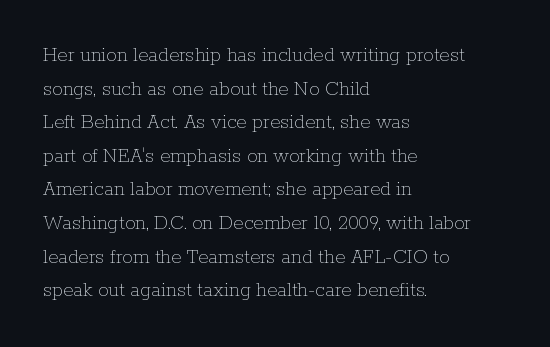
The image shows 21 px text type, upright; set left-aligned, normal line spacing (1.6x), normal letter spacing, not underlined.
